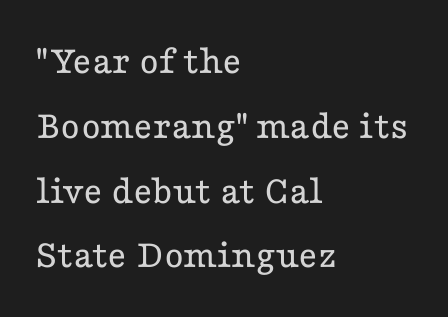
Q: Is the text bold? A: No.
Q: Is the text italic (slanted)? A: No, it is upright.
Q: Is the typeface a serif or a sans-serif typeface? A: Serif.
Q: Is the text underlined? A: No.
Q: How is the paragraph aligned? A: Left-aligned.
Q: Is the spacing between letters normal or unusually wide? A: Normal.
Q: Is the spacing between lines tight, normal or loose? A: Normal.
Q: Width (condensed, normal, or wide)? A: Wide.
Q: Stroke contrast? A: Low.
Q: x-height? A: Medium.
Q: Monospaced? A: No.
